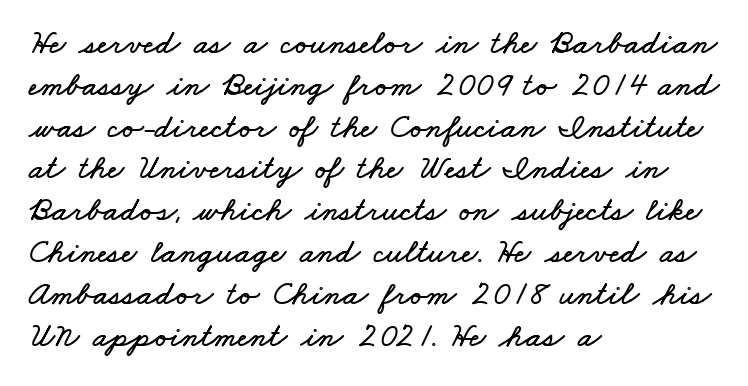
Q: Is the text underlined? A: No.
Q: How is the paragraph aligned? A: Left-aligned.
Q: Is the spacing between letters normal or unusually wide? A: Normal.
Q: Width (condensed, normal, or wide)? A: Wide.
Q: Stroke contrast? A: Low.
Q: x-height? A: Small.
Q: Monospaced? A: No.
